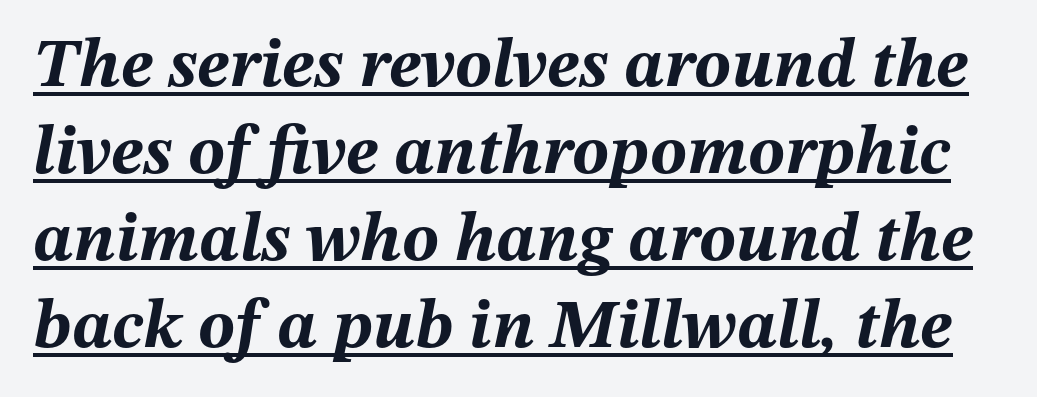
Does the weight exceed regular? Yes, all the way to bold. No extra tracking has been applied to these lines. Regarding leading, the lines here are spaced in the standard way. A typesetter would mark this as italic. The rendering uses the underline text-decoration.
